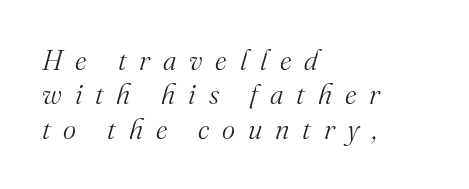
Serif or sans? Serif — the stroke terminals have little feet. The font sits on the lighter half of the weight spectrum, regular included. Tracking here is generous; glyphs stand well apart from one another. The setting favours the left margin, as ordinary paragraphs usually do. Slant detected: the letters are inclined. Varying glyph widths throughout — classic text-font behaviour.
